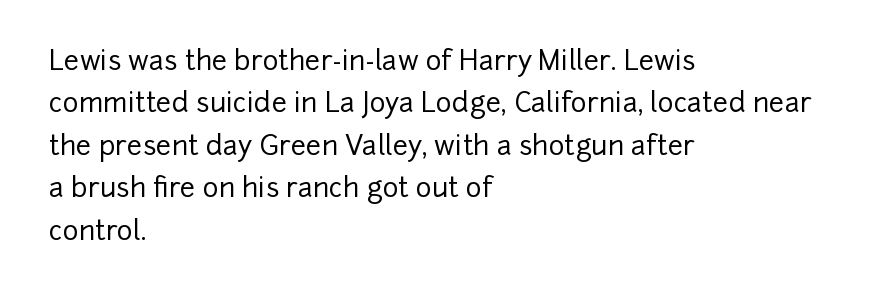
Q: Is the text italic (slanted)? A: No, it is upright.
Q: Is the text underlined? A: No.
Q: How is the paragraph aligned? A: Left-aligned.
Q: Is the spacing between letters normal or unusually wide? A: Normal.
Q: Is the spacing between lines tight, normal or loose? A: Normal.
